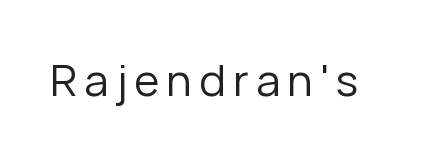
The image shows 43 px regular-weight sans-serif type, upright; set not underlined; low stroke contrast and a medium x-height.
